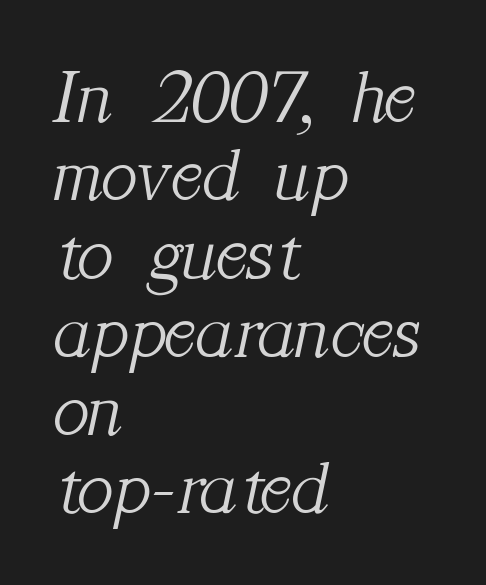
{"serif": "yes", "italic": "yes", "lean": "right", "slant_degrees": 12, "bold": "no", "weight": "light", "width": "normal", "stroke_contrast": "medium", "x_height": "medium", "monospaced": "no", "underline": "no", "align": "left", "line_spacing": "tight", "line_spacing_ratio": 1.03, "letter_spacing": "normal", "letter_spacing_em": 0.0, "glyph_px": 76}
